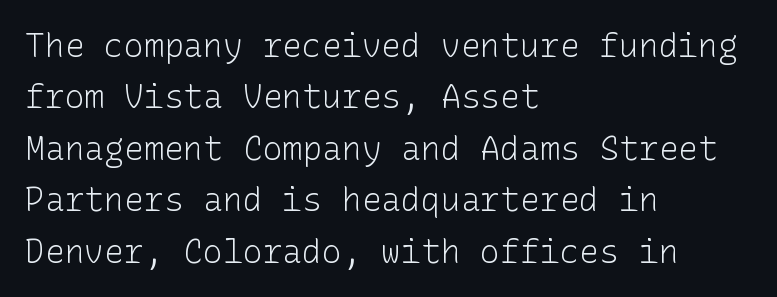
{"serif": "no", "italic": "no", "bold": "no", "weight": "light", "width": "normal", "stroke_contrast": "low", "x_height": "medium", "underline": "no", "align": "left", "line_spacing": "normal", "line_spacing_ratio": 1.56, "letter_spacing": "normal", "letter_spacing_em": 0.0, "glyph_px": 33}
